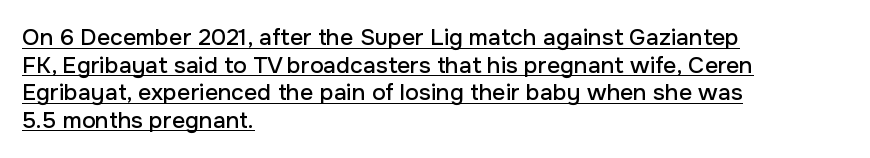
{"italic": "no", "underline": "yes", "align": "left", "line_spacing_ratio": 1.2, "letter_spacing": "normal", "letter_spacing_em": 0.0, "glyph_px": 23}
